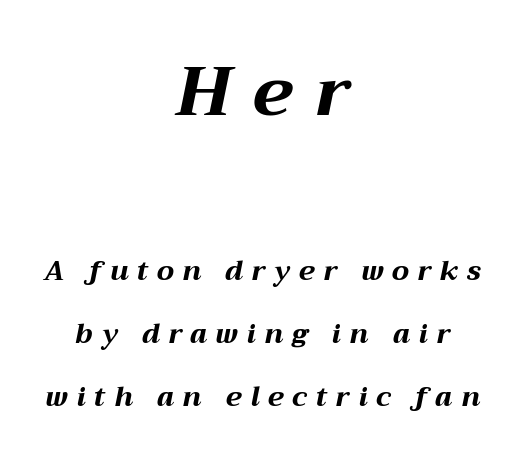
{"italic": "yes", "lean": "right", "slant_degrees": 12, "bold": "yes", "weight": "bold", "width": "wide", "stroke_contrast": "medium", "x_height": "medium", "monospaced": "no", "underline": "no", "align": "center", "line_spacing": "loose", "line_spacing_ratio": 2.34, "letter_spacing": "wide", "letter_spacing_em": 0.32, "larger_block": "first", "size_ratio": 2.52, "glyph_px": 68}
